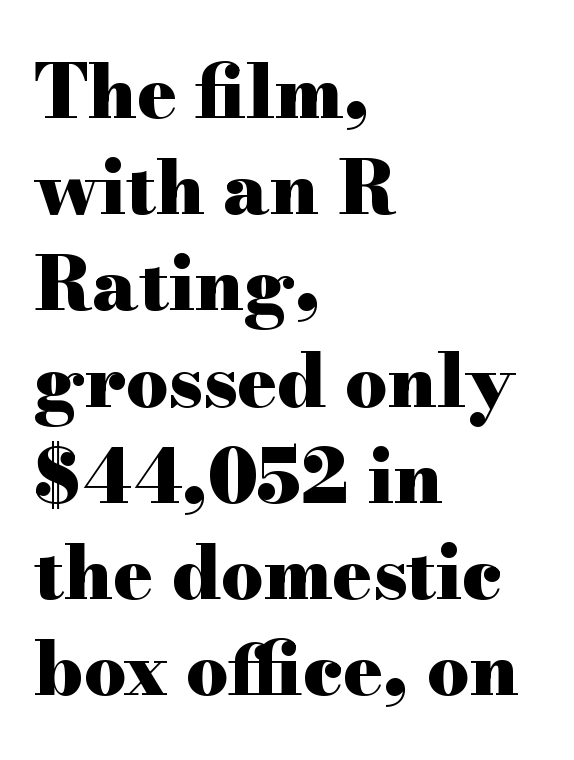
{"serif": "yes", "italic": "no", "bold": "yes", "weight": "heavy", "width": "wide", "stroke_contrast": "high", "x_height": "small", "monospaced": "no", "underline": "no", "align": "left", "line_spacing": "normal", "line_spacing_ratio": 1.3, "letter_spacing": "normal", "letter_spacing_em": 0.0, "glyph_px": 74}
